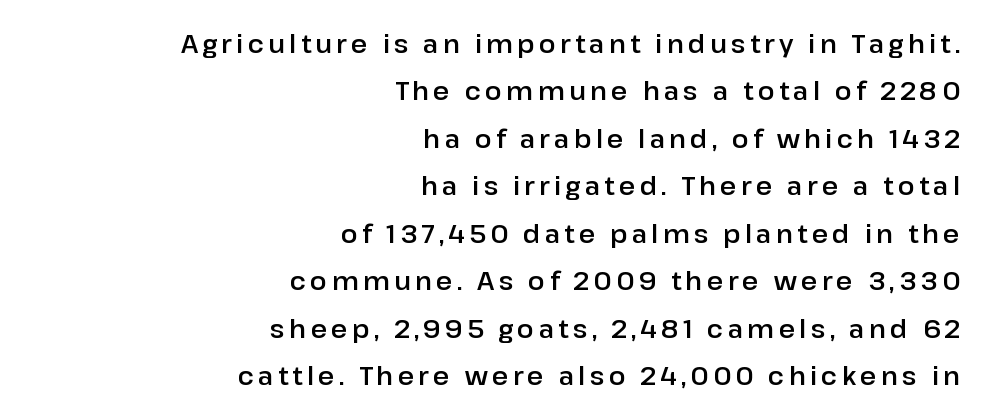
The image shows 25 px text type, upright; set right-aligned, loose line spacing (1.9x), not underlined.
